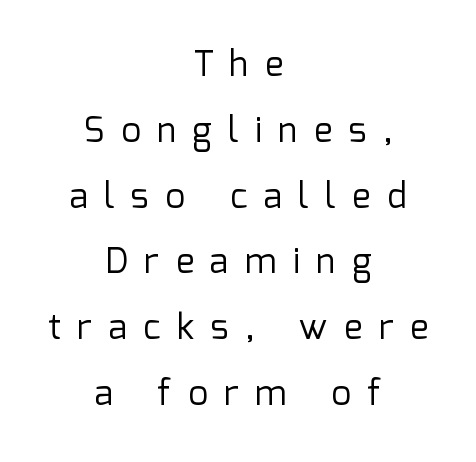
Spacing verdict: proportional, widths tailored to each character. Honestly, there is no underline to notice here at all. The rendering shows plain stroke endings on the letterforms — a sans-serif design. Is the block centered? Yes — each line is placed symmetrically about the middle. Ink coverage per letter is moderate at most.
